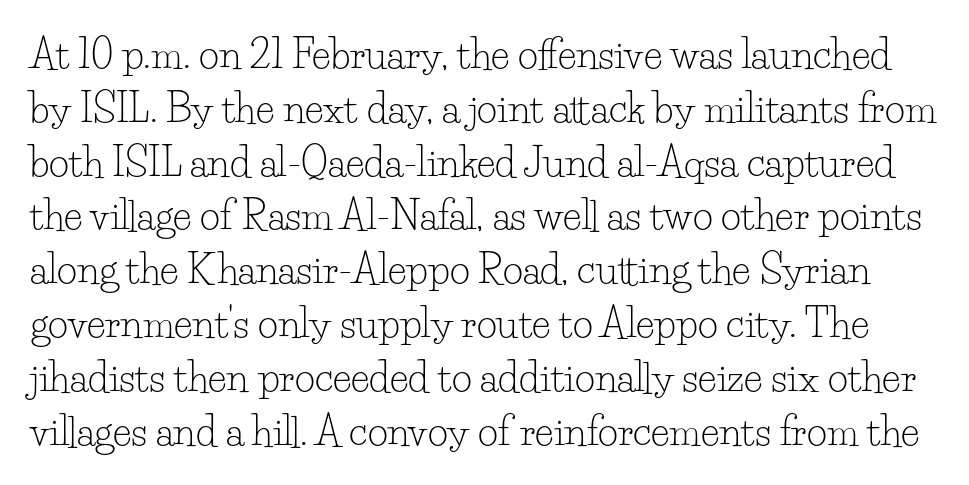
Do the characters align in a grid? No, the font is proportional. Only glyphs here, with clear space below each row. Characters follow at the spacing the type designer built in. Interline gaps are of average width in this sample. Is there any slant? The stems are plumb.
